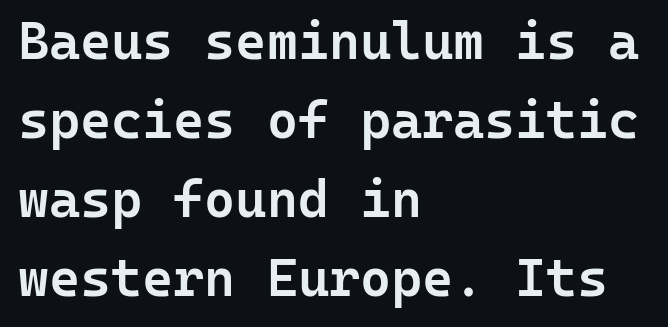
{"serif": "no", "italic": "no", "bold": "semi", "weight": "semibold", "width": "normal", "stroke_contrast": "low", "x_height": "medium", "monospaced": "yes", "underline": "no", "align": "left", "line_spacing": "normal", "line_spacing_ratio": 1.49, "letter_spacing": "normal", "letter_spacing_em": 0.0, "glyph_px": 53}
